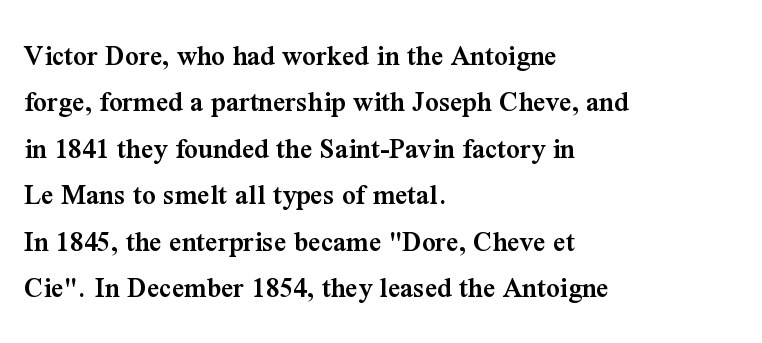
The type sits square on the baseline with zero lean. The font is running at a semibold setting, under full bold. Check the space under the baseline: it is left empty. The block of text has a typical density, with ordinary space between rows. The passage shown is typeset with a serif family.
